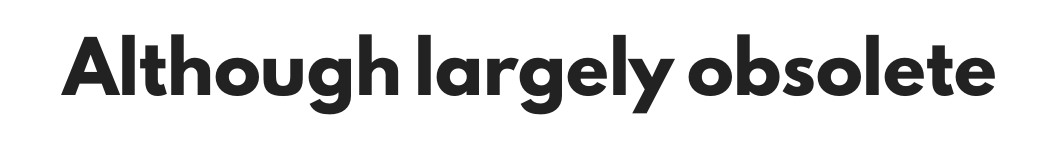
The image shows 47 px heavy sans-serif type, upright; set normal letter spacing, not underlined; low stroke contrast and a small x-height.
